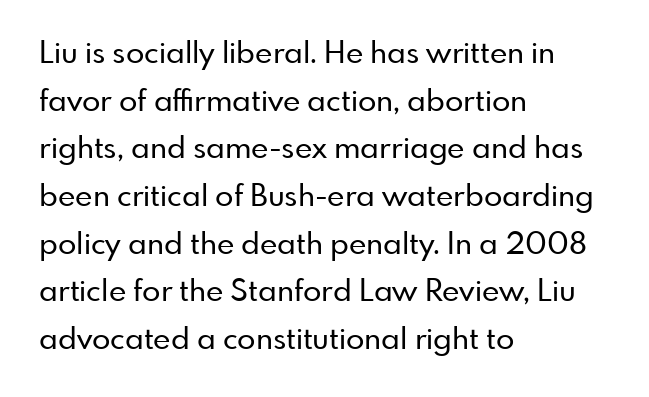
Q: Is the text italic (slanted)? A: No, it is upright.
Q: Is the typeface a serif or a sans-serif typeface? A: Sans-serif.
Q: Is the text underlined? A: No.
Q: How is the paragraph aligned? A: Left-aligned.
Q: Is the spacing between letters normal or unusually wide? A: Normal.
Q: Is the spacing between lines tight, normal or loose? A: Normal.
Q: Width (condensed, normal, or wide)? A: Normal.
Q: Stroke contrast? A: Low.
Q: x-height? A: Small.
Q: Monospaced? A: No.
